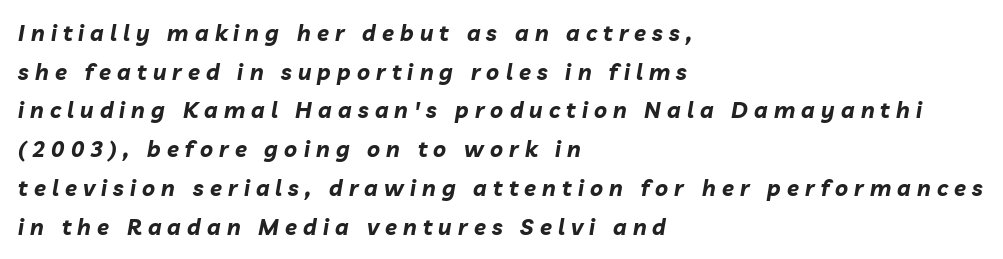
Descenders hang freely into open space. Characters are canted at an angle relative to the baseline's perpendicular. You could only call the tracking loose — the letters float apart. These lines are set flush left with a ragged right edge. Typesetter's note: full bold, strokes at maximum text heaviness.
